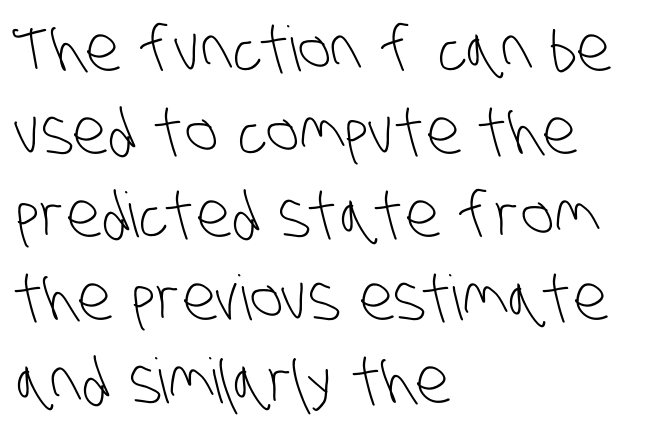
This sample keeps an unexceptional amount of space between lines. Note the varied advance widths — an 'i' is clearly narrower than an 'm'. The letters look calm and open, with moderate or lighter stems. Are there feet on the stems? There aren't — it's a sans.
